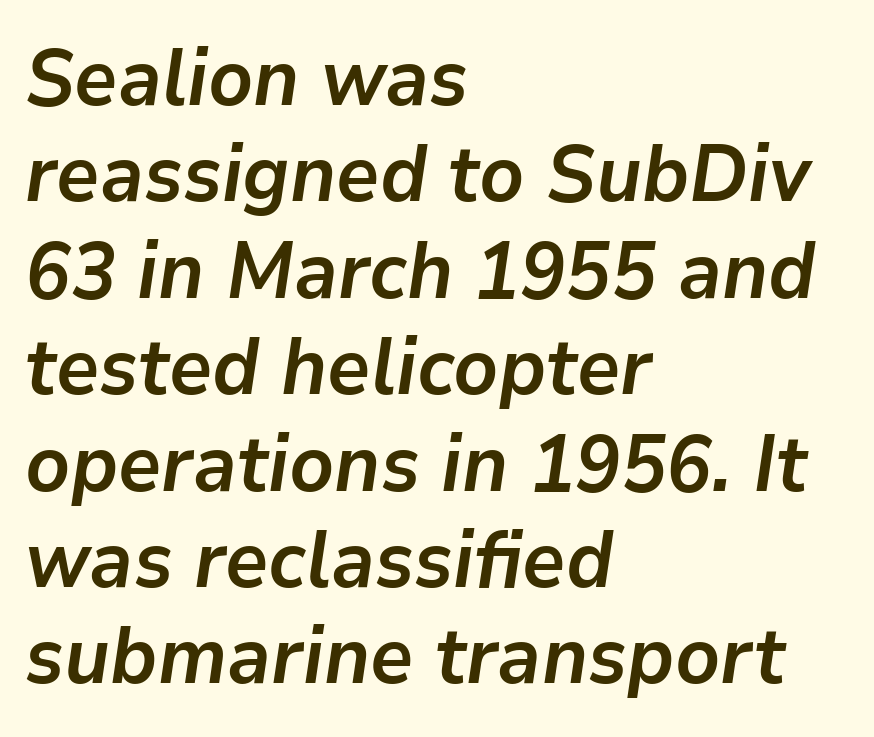
{"italic": "yes", "lean": "right", "slant_degrees": 9, "bold": "yes", "weight": "semibold", "width": "normal", "stroke_contrast": "low", "x_height": "medium", "monospaced": "no", "underline": "no", "align": "left", "line_spacing_ratio": 1.22, "letter_spacing": "normal", "letter_spacing_em": 0.0, "glyph_px": 79}
